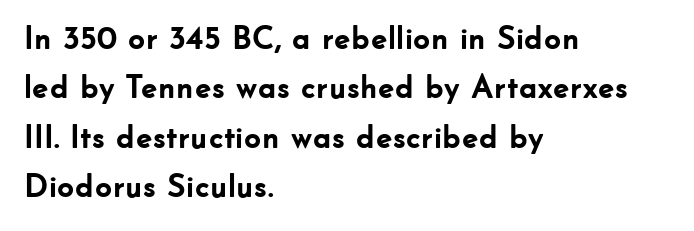
The image shows 33 px semibold sans-serif type, upright; set left-aligned, normal line spacing (1.5x), normal letter spacing, not underlined; low stroke contrast and a small x-height.
